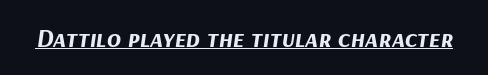
The image shows 26 px bold type, italic (leaning right); set normal letter spacing, underlined.
